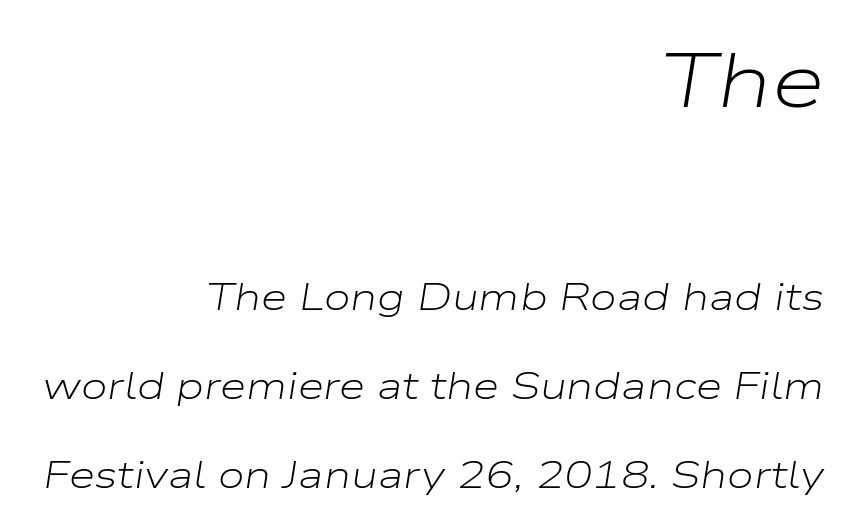
{"italic": "yes", "lean": "right", "slant_degrees": 9, "bold": "no", "weight": "light", "width": "wide", "stroke_contrast": "low", "x_height": "medium", "monospaced": "no", "underline": "no", "align": "right", "line_spacing": "loose", "line_spacing_ratio": 2.34, "letter_spacing": "normal", "letter_spacing_em": 0.0, "larger_block": "first", "size_ratio": 2.03, "glyph_px": 77}
